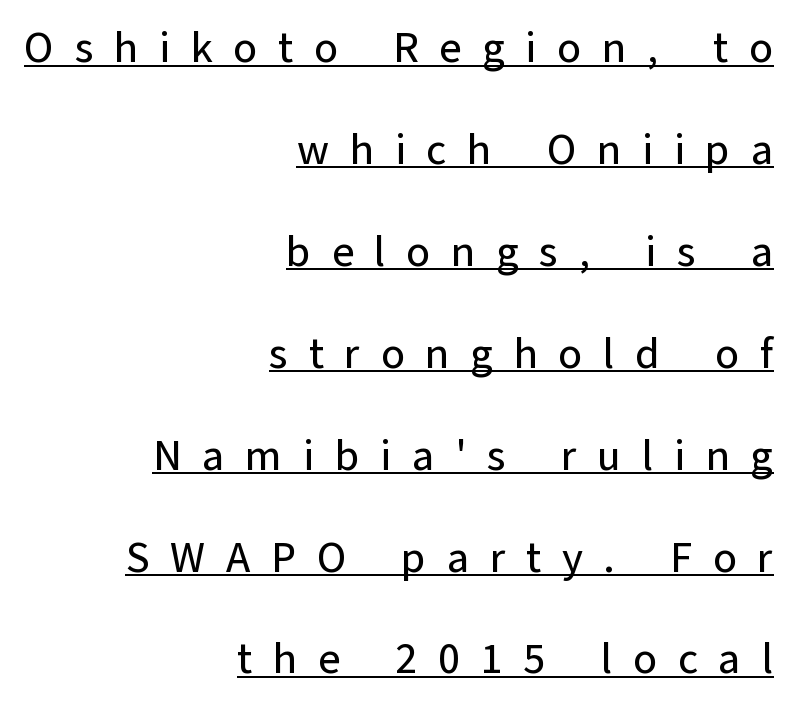
Q: Is the text italic (slanted)? A: No, it is upright.
Q: Is the typeface a serif or a sans-serif typeface? A: Sans-serif.
Q: Is the text underlined? A: Yes.
Q: How is the paragraph aligned? A: Right-aligned.
Q: Is the spacing between letters normal or unusually wide? A: Unusually wide.
Q: Is the spacing between lines tight, normal or loose? A: Loose.
Q: Width (condensed, normal, or wide)? A: Normal.
Q: Stroke contrast? A: Low.
Q: x-height? A: Medium.
Q: Monospaced? A: No.
